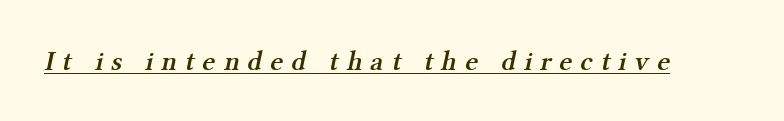
The image shows 28 px semibold serif type; set unusually wide letter spacing (+0.29 em), underlined; medium stroke contrast and a medium x-height.
